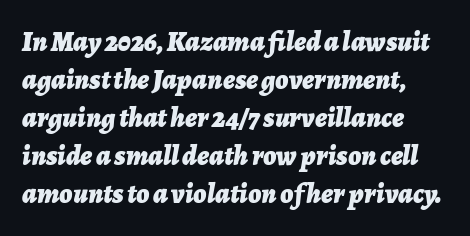
The image shows 28 px bold type, italic (leaning right); set left-aligned, normal line spacing (1.36x), normal letter spacing, not underlined; low stroke contrast and a medium x-height.
